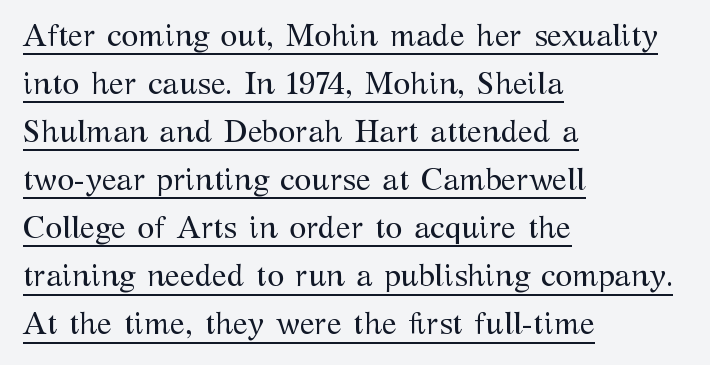
A typesetter would call this zero additional tracking. No heavy texture on the line: the type isn't bold. The text block is weighted toward the left margin, trailing off unevenly rightward. Underlining? Definitely there. Quick note: not italic, upright.
